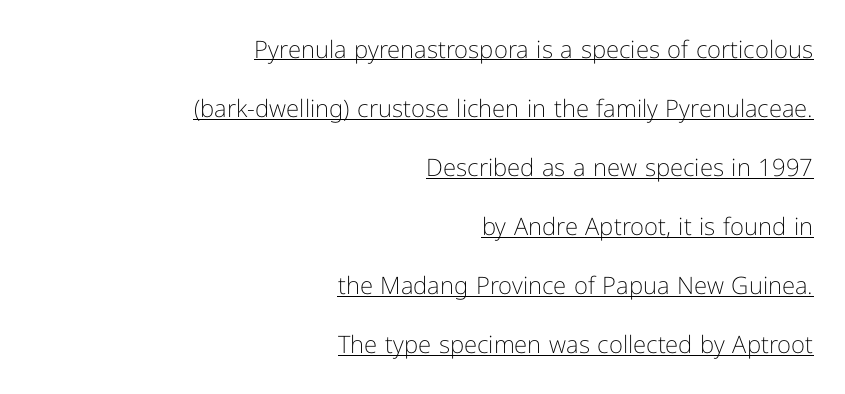
Q: Is the text bold? A: No.
Q: Is the text italic (slanted)? A: No, it is upright.
Q: Is the text underlined? A: Yes.
Q: How is the paragraph aligned? A: Right-aligned.
Q: Is the spacing between letters normal or unusually wide? A: Normal.
Q: Is the spacing between lines tight, normal or loose? A: Loose.
